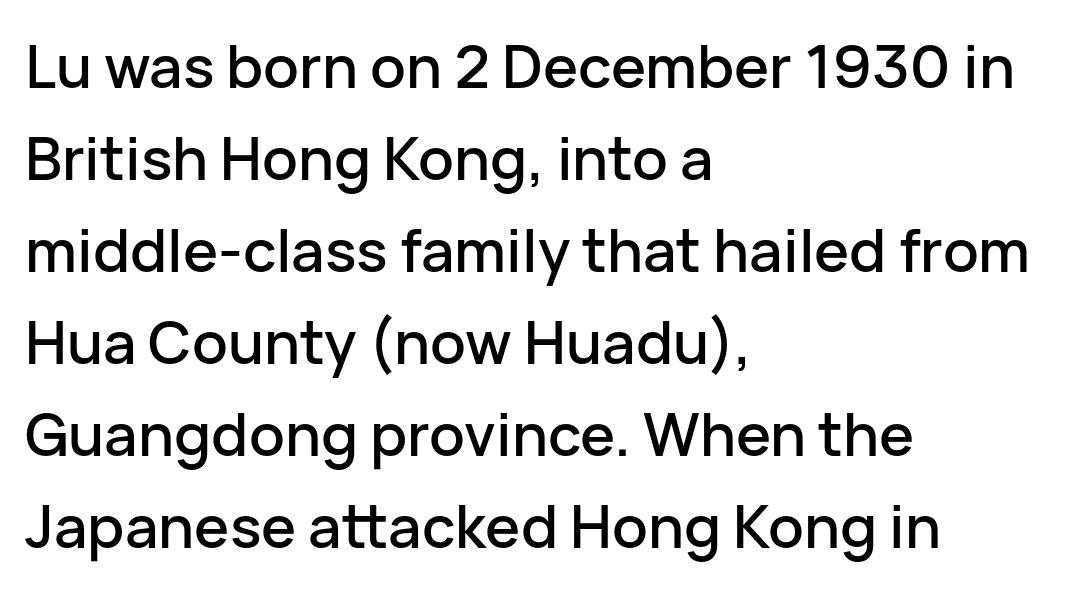
{"serif": "no", "italic": "no", "width": "normal", "stroke_contrast": "low", "x_height": "medium", "monospaced": "no", "underline": "no", "align": "left", "line_spacing": "normal", "line_spacing_ratio": 1.56, "letter_spacing": "normal", "letter_spacing_em": 0.0, "glyph_px": 59}
